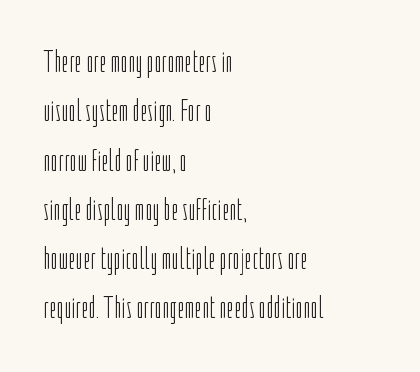
Q: Is the text bold? A: No.
Q: Is the text italic (slanted)? A: No, it is upright.
Q: Is the typeface a serif or a sans-serif typeface? A: Sans-serif.
Q: Is the text underlined? A: No.
Q: How is the paragraph aligned? A: Left-aligned.
Q: Is the spacing between letters normal or unusually wide? A: Normal.
Q: Is the spacing between lines tight, normal or loose? A: Normal.
Q: Width (condensed, normal, or wide)? A: Condensed.
Q: Stroke contrast? A: Low.
Q: x-height? A: Medium.
Q: Monospaced? A: No.
